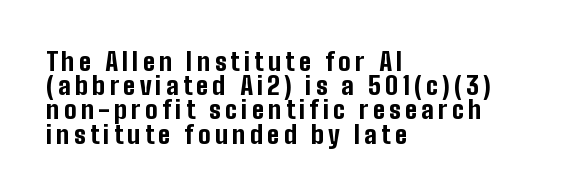
{"italic": "no", "bold": "yes", "underline": "no", "align": "left", "line_spacing": "tight", "line_spacing_ratio": 0.97, "glyph_px": 25}
